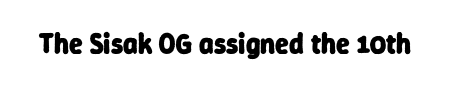
{"serif": "no", "bold": "yes", "weight": "heavy", "width": "normal", "stroke_contrast": "low", "x_height": "medium", "monospaced": "no", "underline": "no", "letter_spacing": "normal", "letter_spacing_em": 0.0, "glyph_px": 28}
